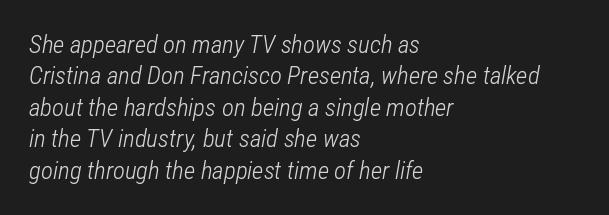
No word sits above an underline. On a weight scale, this lands at 450 or below. Italic: yes, the glyphs are oblique. Leading: standard. Each word holds together tightly as a unit, with standard inter-letter gaps.
